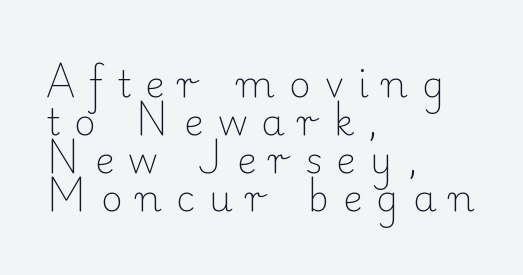
The image shows 37 px light serif type, upright; set left-aligned, tight line spacing (1.03x), unusually wide letter spacing (+0.38 em), not underlined; low stroke contrast and a small x-height.
